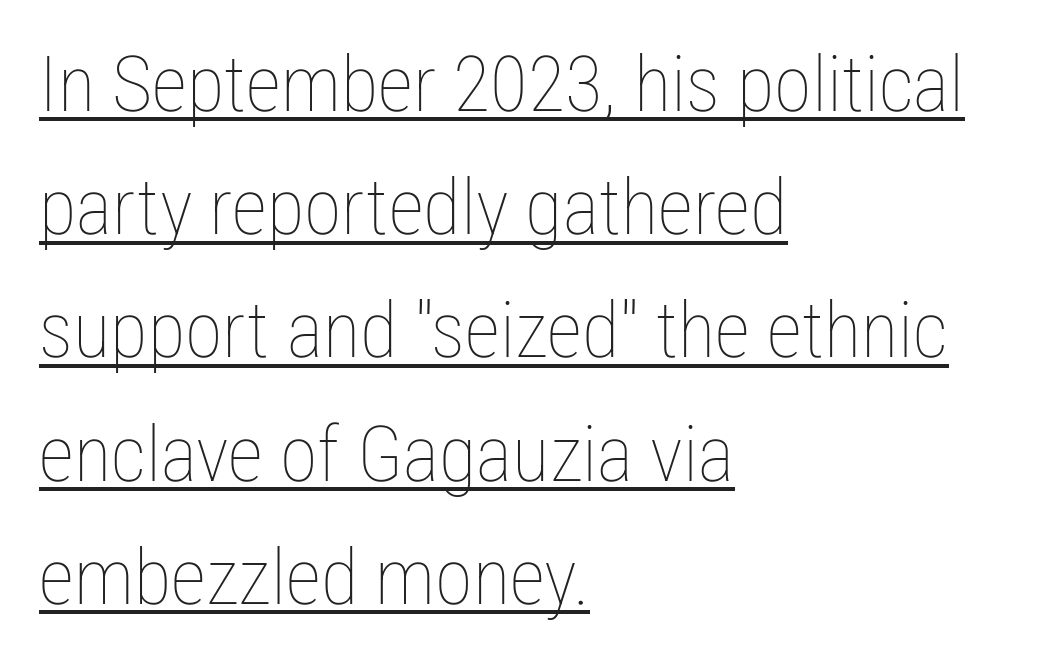
{"italic": "no", "bold": "no", "weight": "thin", "width": "condensed", "stroke_contrast": "low", "x_height": "medium", "monospaced": "no", "underline": "yes", "align": "left", "line_spacing": "normal", "line_spacing_ratio": 1.6, "letter_spacing": "normal", "letter_spacing_em": 0.0, "glyph_px": 77}
